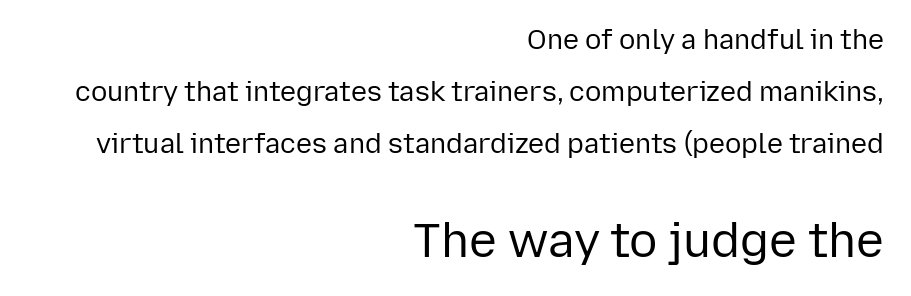
The image shows 47 px regular-weight sans-serif type, upright; set right-aligned, loose line spacing (1.92x), normal letter spacing, not underlined; the second (bottom) block is 1.74x larger; low stroke contrast and a medium x-height.
